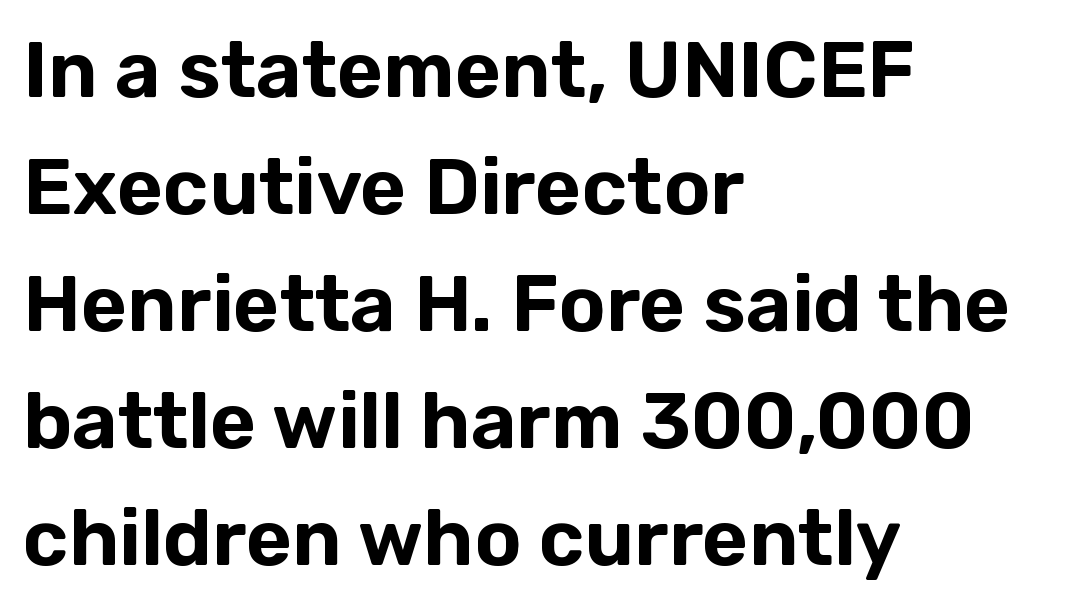
Q: Is the text italic (slanted)? A: No, it is upright.
Q: Is the typeface a serif or a sans-serif typeface? A: Sans-serif.
Q: Is the text underlined? A: No.
Q: How is the paragraph aligned? A: Left-aligned.
Q: Is the spacing between letters normal or unusually wide? A: Normal.
Q: Is the spacing between lines tight, normal or loose? A: Normal.
Q: Width (condensed, normal, or wide)? A: Normal.
Q: Stroke contrast? A: Low.
Q: x-height? A: Medium.
Q: Monospaced? A: No.
